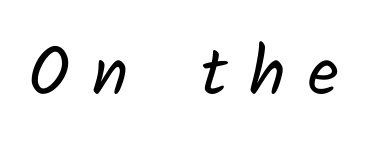
{"serif": "no", "bold": "no", "weight": "regular", "width": "normal", "stroke_contrast": "low", "x_height": "medium", "monospaced": "no", "underline": "no", "letter_spacing": "wide", "letter_spacing_em": 0.33, "glyph_px": 68}
